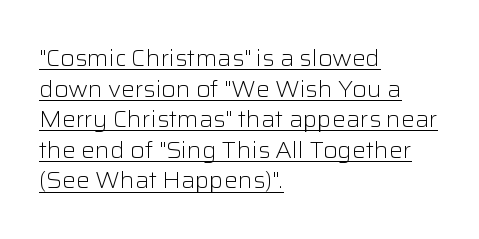
A typographer would call this underscored text. Evenly set lines give the paragraph a standard silhouette. Line starts are locked; line ends wander. Every character sits straight up, as roman type does.
